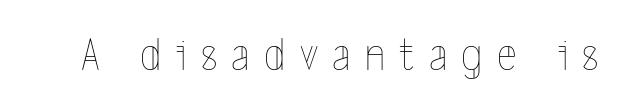
The image shows 47 px thin, condensed type, upright; set unusually wide letter spacing (+0.31 em), not underlined; a medium x-height.
